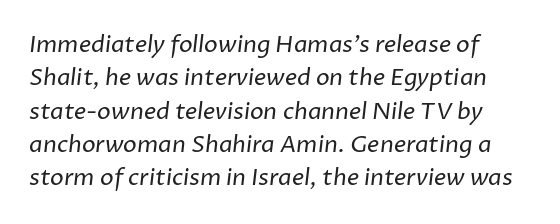
The image shows 23 px text type; set left-aligned, normal line spacing (1.45x), normal letter spacing, not underlined.
